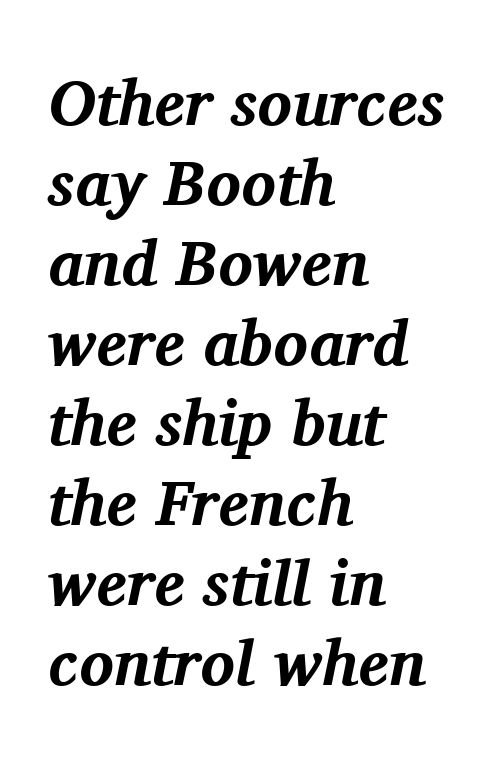
Q: Is the text bold? A: Yes.
Q: Is the text italic (slanted)? A: Yes, it leans right by about 11 degrees.
Q: Is the typeface a serif or a sans-serif typeface? A: Serif.
Q: Is the text underlined? A: No.
Q: How is the paragraph aligned? A: Left-aligned.
Q: Is the spacing between letters normal or unusually wide? A: Normal.
Q: Is the spacing between lines tight, normal or loose? A: Normal.
Q: Width (condensed, normal, or wide)? A: Normal.
Q: Stroke contrast? A: Medium.
Q: x-height? A: Medium.
Q: Monospaced? A: No.
